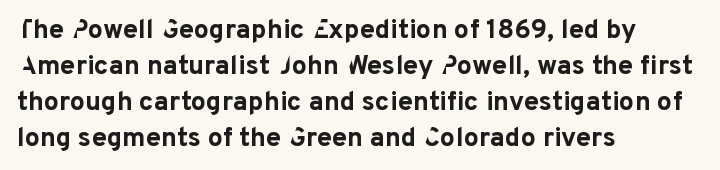
Q: Is the text bold? A: Yes.
Q: Is the text italic (slanted)? A: No, it is upright.
Q: Is the text underlined? A: No.
Q: How is the paragraph aligned? A: Left-aligned.
Q: Is the spacing between letters normal or unusually wide? A: Normal.
Q: Is the spacing between lines tight, normal or loose? A: Normal.
